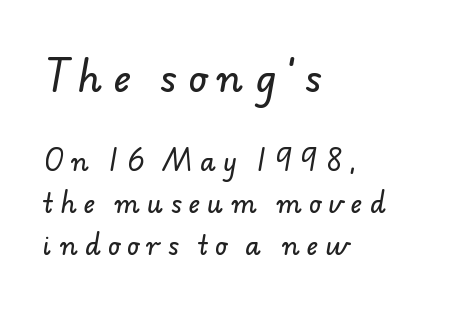
Q: Is the typeface a serif or a sans-serif typeface? A: Sans-serif.
Q: Is the text underlined? A: No.
Q: How is the paragraph aligned? A: Left-aligned.
Q: Is the spacing between letters normal or unusually wide? A: Unusually wide.
Q: Is the spacing between lines tight, normal or loose? A: Normal.
Q: Which block of text is set in a larger size, the first (top) or the second (bottom)? A: The first (top) one.
Q: Width (condensed, normal, or wide)? A: Normal.
Q: Stroke contrast? A: Low.
Q: x-height? A: Small.
Q: Monospaced? A: No.
